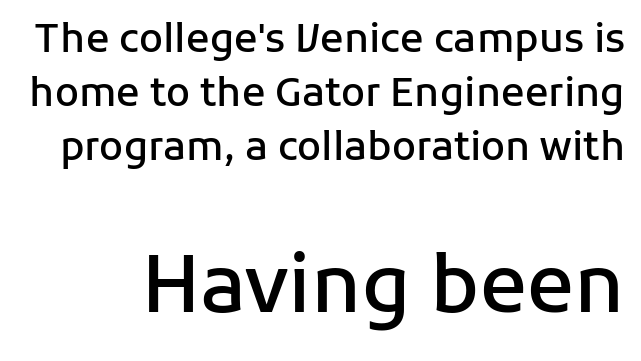
Font category for this specimen: sans-serif. Between one letter and the next there's only the usual sliver of space. If you squint, the bottom block still reads clearly — it's the larger of the two. Every stem runs plumb, perpendicular to the baseline.
